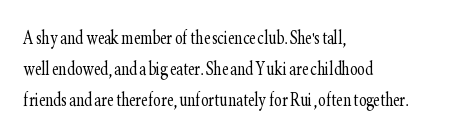
{"italic": "no", "bold": "no", "underline": "no", "align": "left", "line_spacing": "normal", "line_spacing_ratio": 1.34, "letter_spacing": "normal", "letter_spacing_em": 0.0, "glyph_px": 23}
